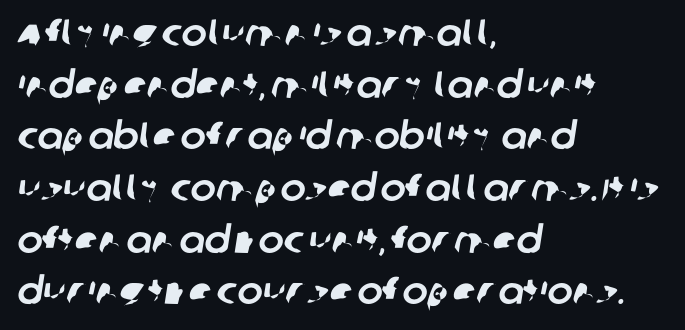
{"serif": "no", "width": "normal", "stroke_contrast": "low", "x_height": "large", "monospaced": "no", "underline": "no", "align": "left", "line_spacing": "normal", "line_spacing_ratio": 1.36, "letter_spacing": "normal", "letter_spacing_em": 0.0, "glyph_px": 38}
